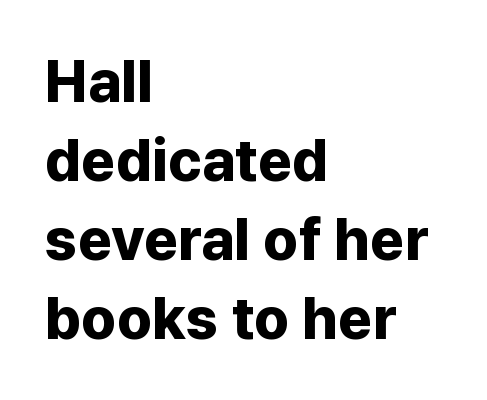
Q: Is the text bold? A: Yes.
Q: Is the text italic (slanted)? A: No, it is upright.
Q: Is the typeface a serif or a sans-serif typeface? A: Sans-serif.
Q: Is the text underlined? A: No.
Q: How is the paragraph aligned? A: Left-aligned.
Q: Is the spacing between letters normal or unusually wide? A: Normal.
Q: Is the spacing between lines tight, normal or loose? A: Normal.
Q: Width (condensed, normal, or wide)? A: Normal.
Q: Stroke contrast? A: Low.
Q: x-height? A: Medium.
Q: Monospaced? A: No.
